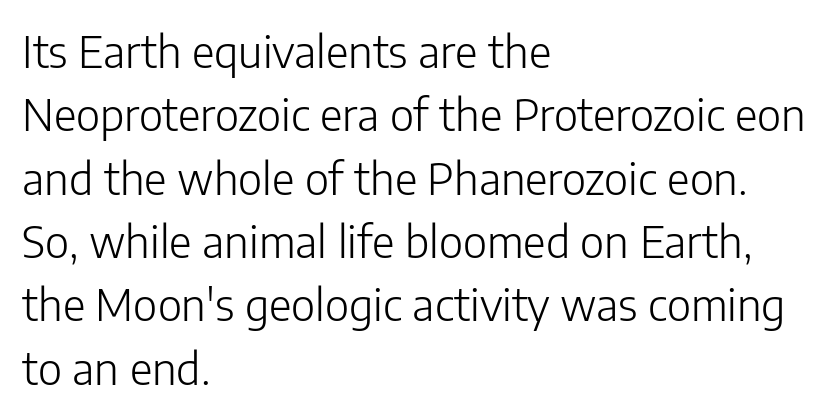
{"serif": "no", "italic": "no", "bold": "no", "weight": "light", "width": "normal", "stroke_contrast": "low", "x_height": "medium", "monospaced": "no", "underline": "no", "align": "left", "line_spacing": "normal", "line_spacing_ratio": 1.44, "letter_spacing": "normal", "letter_spacing_em": 0.0, "glyph_px": 44}
